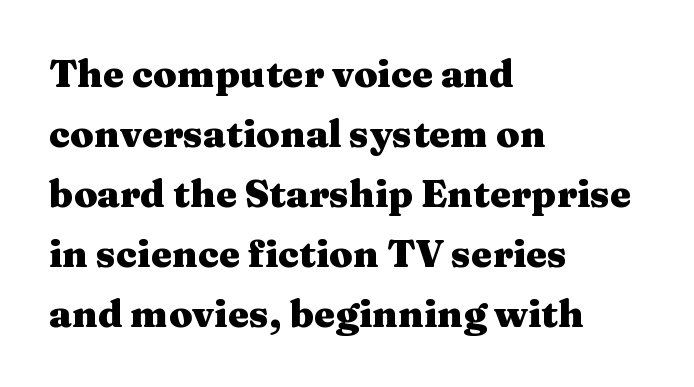
{"serif": "yes", "italic": "no", "bold": "yes", "weight": "heavy", "width": "wide", "stroke_contrast": "medium", "x_height": "medium", "monospaced": "no", "underline": "no", "align": "left", "line_spacing": "normal", "line_spacing_ratio": 1.58, "letter_spacing": "normal", "letter_spacing_em": 0.0, "glyph_px": 38}
